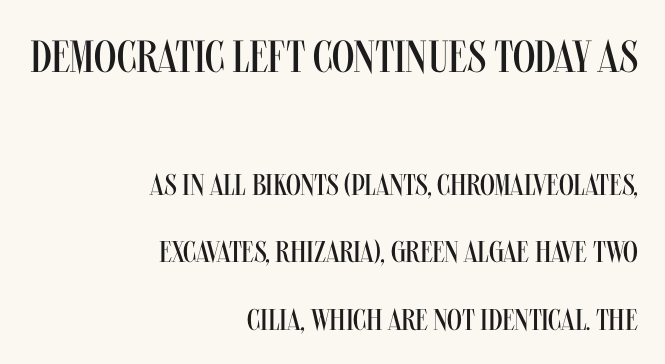
Note: no serifs on the glyphs. Is this a fixed-width face? No — the glyphs have proportional, varying widths. Words appear dense and cohesive because spacing is normal. Visually the block forms a straight wall on the right and a jagged coastline on the left.
